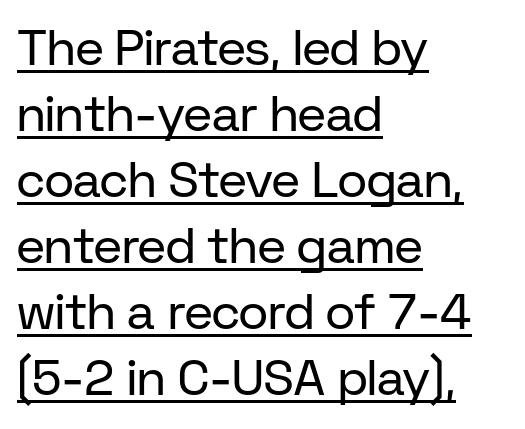
Check the space under the baseline: a stroke is drawn there. Spacing verdict: proportional, widths tailored to each character. Normally led — the rows are evenly, conventionally spaced. All the whitespace from short lines collects on the right. The lettering holds an erect, upright posture throughout.
